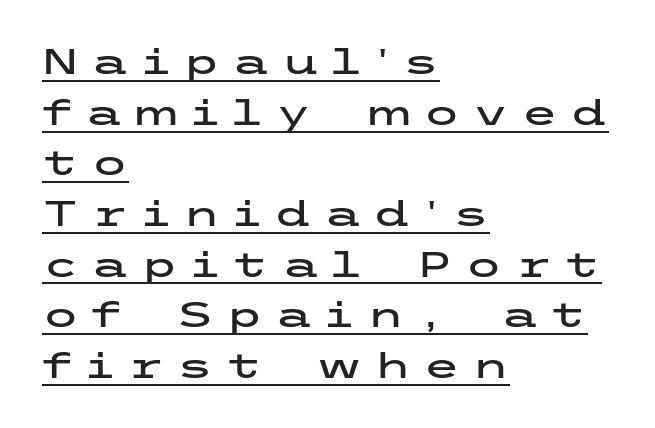
Letterform terminals end flat and unadorned throughout the passage. The ragged edge is on the right, which tells us the setting is flush left. A roman cut, with each character standing at attention. Is the letter spacing exaggerated? Yes — the characters are pushed far apart. These characters rest on top of a visible drawn line. A normal amount of white space separates one row of letters from the next.
